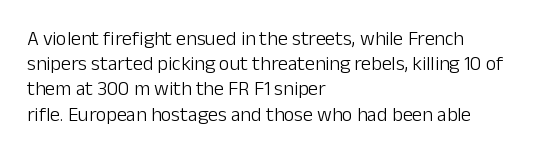
Q: Is the text bold? A: No.
Q: Is the text italic (slanted)? A: No, it is upright.
Q: Is the text underlined? A: No.
Q: How is the paragraph aligned? A: Left-aligned.
Q: Is the spacing between letters normal or unusually wide? A: Normal.
Q: Is the spacing between lines tight, normal or loose? A: Normal.
